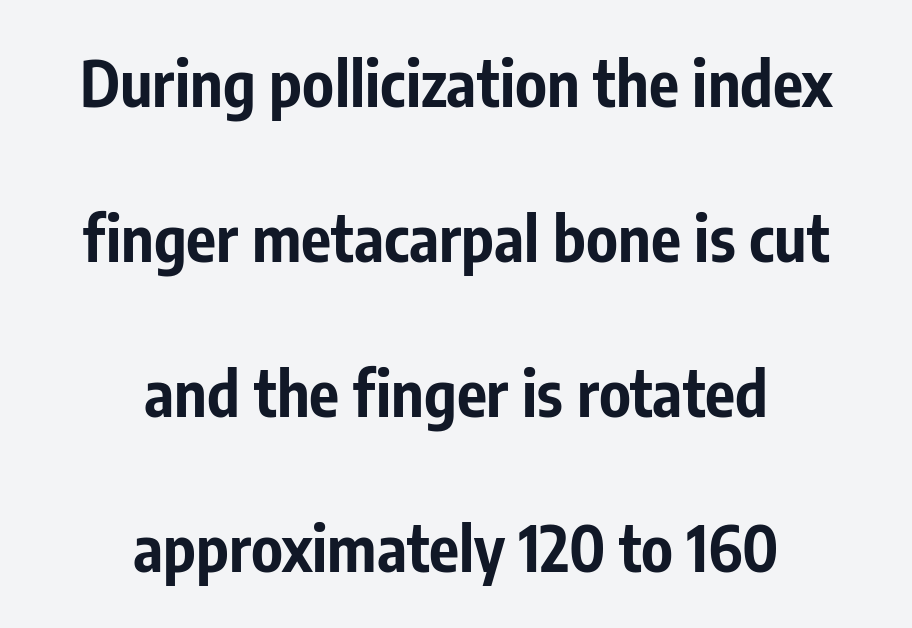
Look at the tracking — it's just the regular setting, nothing added. Whoever set this chose breathing room over compactness in the vertical rhythm. Just letters on the line, the space beneath them empty. The letters stand upright; this is a roman face.
